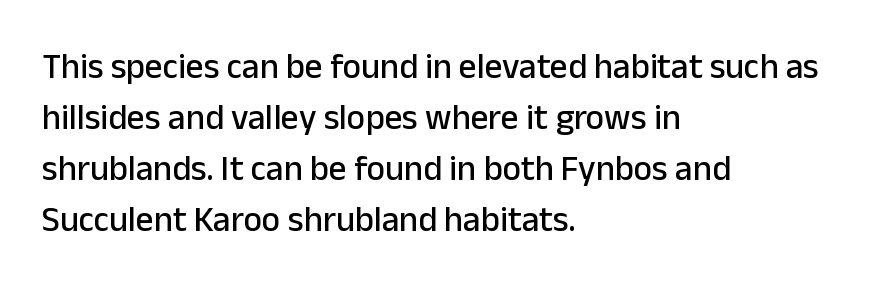
{"serif": "no", "italic": "no", "width": "normal", "stroke_contrast": "low", "x_height": "medium", "monospaced": "no", "underline": "no", "align": "left", "line_spacing": "normal", "line_spacing_ratio": 1.46, "letter_spacing": "normal", "letter_spacing_em": 0.0, "glyph_px": 35}
